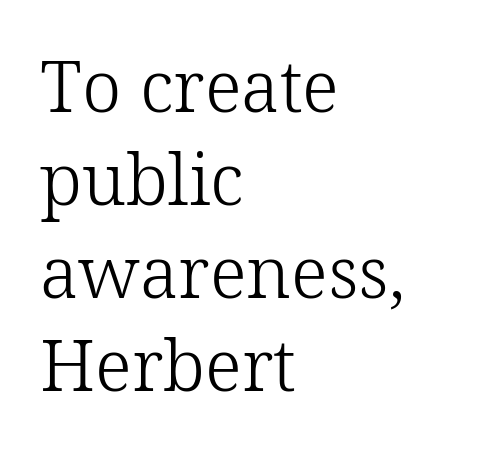
{"serif": "yes", "italic": "no", "bold": "no", "weight": "light", "width": "normal", "stroke_contrast": "low", "x_height": "medium", "monospaced": "no", "underline": "no", "align": "left", "line_spacing": "normal", "line_spacing_ratio": 1.31, "letter_spacing": "normal", "letter_spacing_em": 0.0, "glyph_px": 71}
